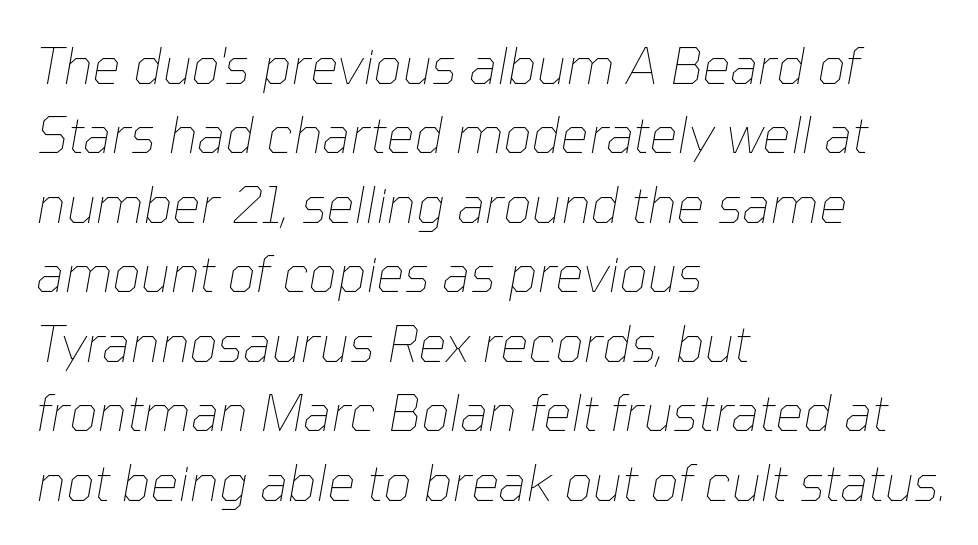
{"italic": "yes", "lean": "right", "slant_degrees": 10, "bold": "no", "weight": "thin", "width": "normal", "stroke_contrast": "low", "x_height": "medium", "monospaced": "no", "underline": "no", "align": "left", "line_spacing": "normal", "line_spacing_ratio": 1.39, "letter_spacing": "normal", "letter_spacing_em": 0.0, "glyph_px": 50}
